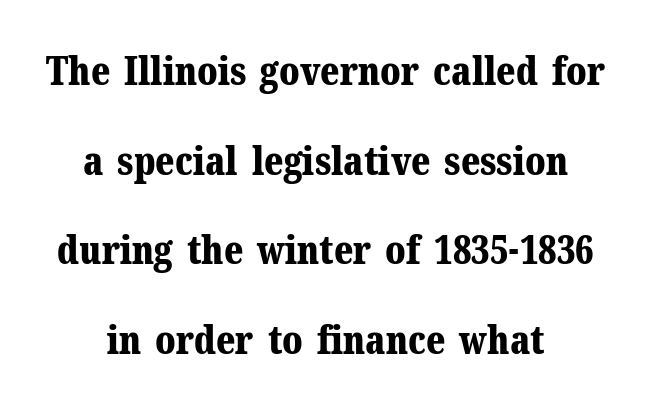
The image shows 39 px bold serif type, upright; set centered, loose line spacing (2.3x), normal letter spacing, not underlined; medium stroke contrast and a medium x-height.
